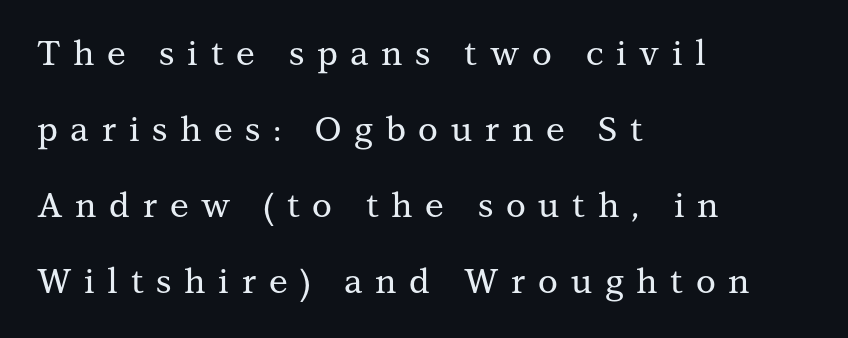
The image shows 34 px serif type, upright; set left-aligned, loose line spacing (2.24x), unusually wide letter spacing (+0.37 em), not underlined; medium stroke contrast and a medium x-height.
